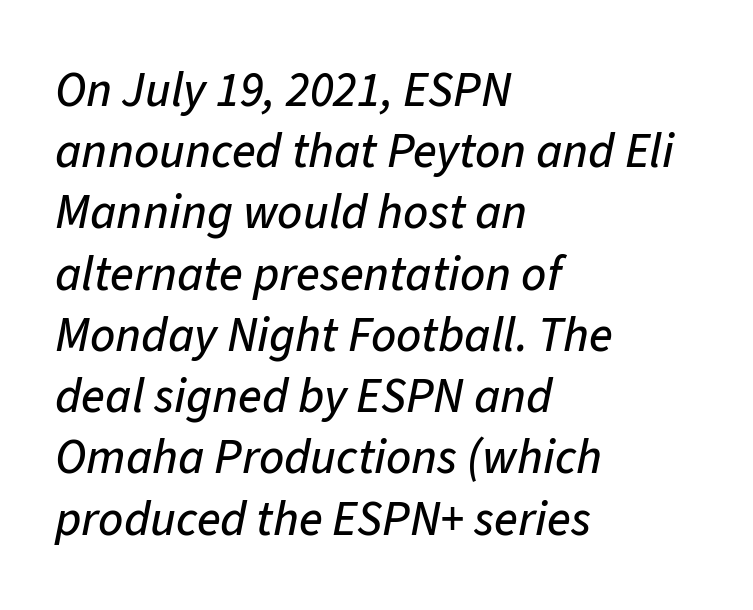
{"italic": "yes", "lean": "right", "slant_degrees": 11, "width": "normal", "stroke_contrast": "low", "x_height": "medium", "monospaced": "no", "underline": "no", "align": "left", "line_spacing": "normal", "line_spacing_ratio": 1.25, "letter_spacing": "normal", "letter_spacing_em": 0.0, "glyph_px": 49}
